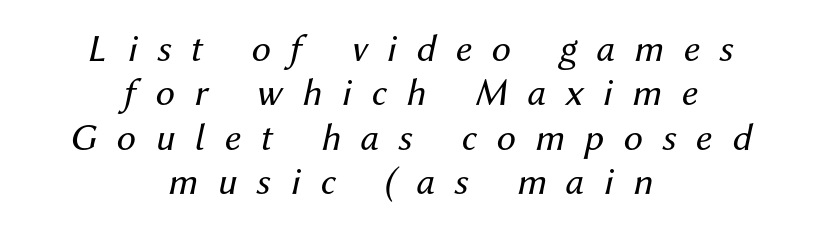
Q: Is the text bold? A: No.
Q: Is the text italic (slanted)? A: Yes, it leans right by about 12 degrees.
Q: Is the text underlined? A: No.
Q: How is the paragraph aligned? A: Centered.
Q: Is the spacing between letters normal or unusually wide? A: Unusually wide.
Q: Is the spacing between lines tight, normal or loose? A: Tight.
Q: Width (condensed, normal, or wide)? A: Normal.
Q: Stroke contrast? A: Medium.
Q: x-height? A: Medium.
Q: Monospaced? A: No.
